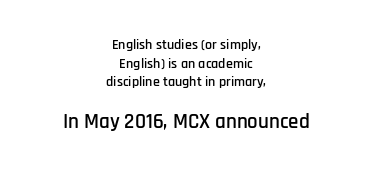
The image shows 21 px text type, upright; set centered, normal line spacing (1.33x), normal letter spacing, not underlined; the second (bottom) block is 1.5x larger.
